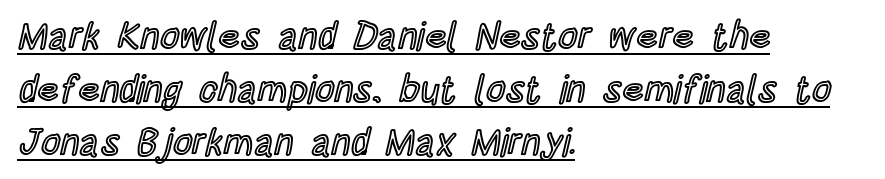
Q: Is the text italic (slanted)? A: Yes.
Q: Is the text underlined? A: Yes.
Q: How is the paragraph aligned? A: Left-aligned.
Q: Is the spacing between letters normal or unusually wide? A: Normal.
Q: Is the spacing between lines tight, normal or loose? A: Normal.
Q: Width (condensed, normal, or wide)? A: Condensed.
Q: x-height? A: Large.
Q: Monospaced? A: No.
